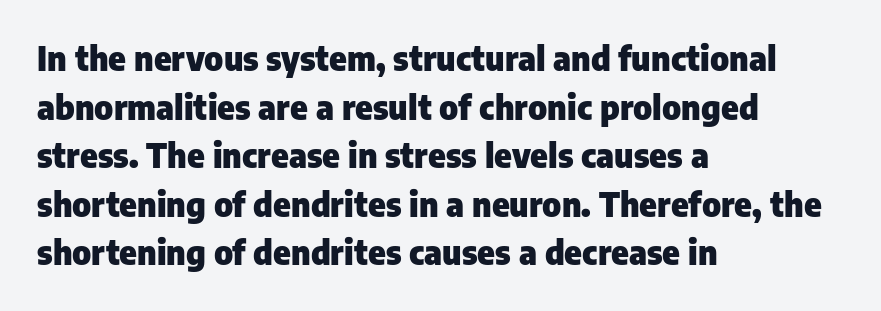
Q: Is the text bold? A: Yes.
Q: Is the text italic (slanted)? A: No, it is upright.
Q: Is the typeface a serif or a sans-serif typeface? A: Sans-serif.
Q: Is the text underlined? A: No.
Q: How is the paragraph aligned? A: Left-aligned.
Q: Is the spacing between letters normal or unusually wide? A: Normal.
Q: Is the spacing between lines tight, normal or loose? A: Normal.
Q: Width (condensed, normal, or wide)? A: Normal.
Q: Stroke contrast? A: Low.
Q: x-height? A: Medium.
Q: Monospaced? A: No.
